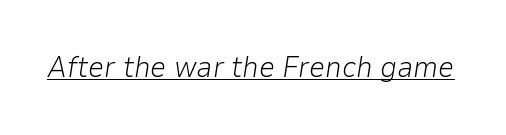
The typeface has the unassuming heft of standard copy or less. The letters are slanted; this is an italic face. Every word sits above its own underline. These lines are rendered in a variable-pitch font. Is the letter spacing exaggerated? No — it looks like the ordinary default.
